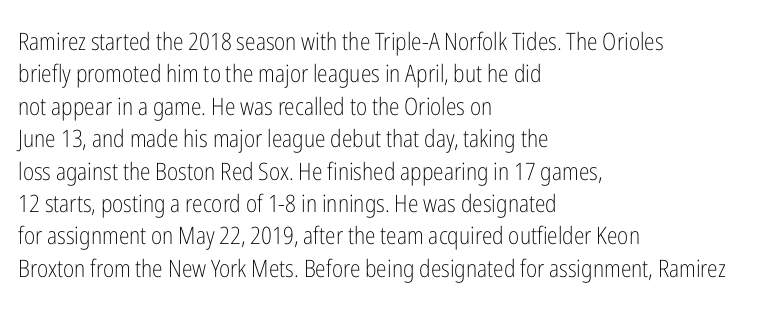
The typesetter chose a ragged-right arrangement here. In terms of letterspacing, this is plain default setting. Descenders hang freely into open space. A typesetter would call this leading conventional body-copy spacing. Stems and bowls with no extra thickness — not bold.
